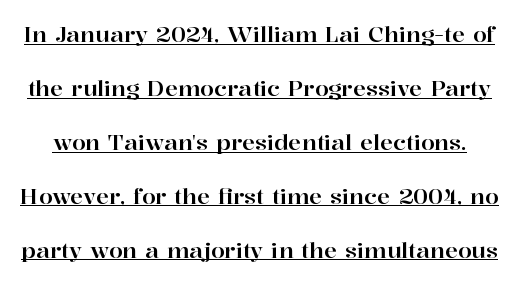
{"italic": "no", "underline": "yes", "line_spacing": "loose", "line_spacing_ratio": 2.45, "letter_spacing": "normal", "letter_spacing_em": 0.0, "glyph_px": 22}
